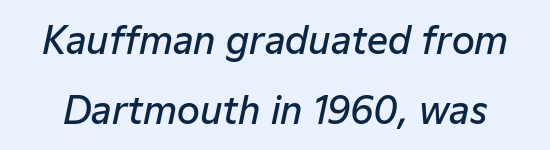
The image shows 37 px semibold type, italic (leaning right); set line spacing 1.89x, normal letter spacing, not underlined; low stroke contrast and a medium x-height.
